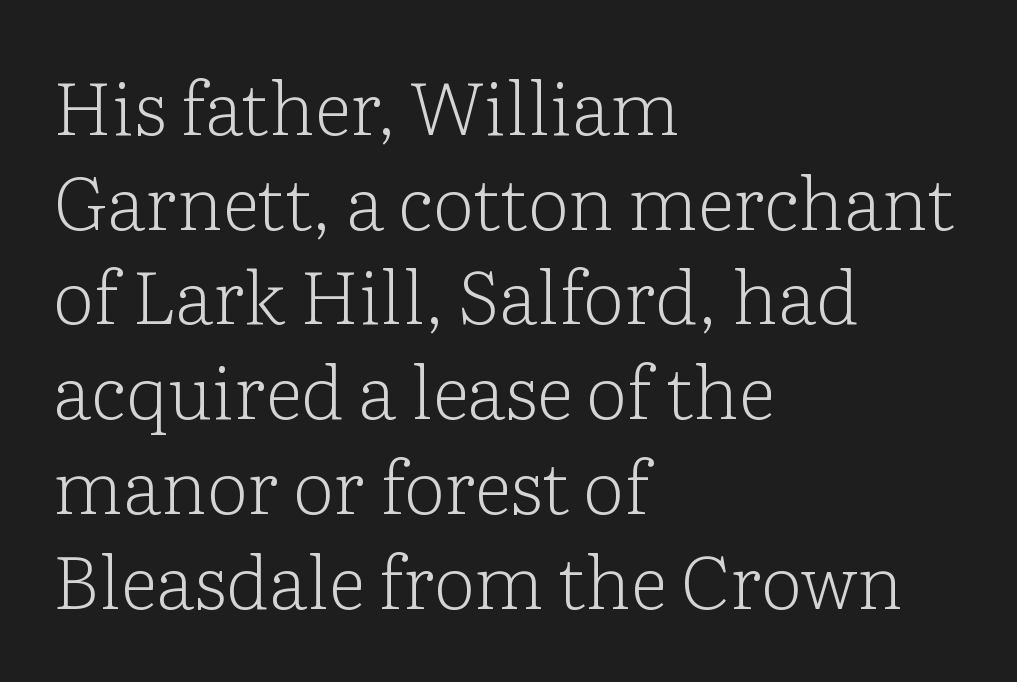
{"serif": "yes", "italic": "no", "bold": "no", "weight": "light", "width": "normal", "stroke_contrast": "low", "x_height": "medium", "monospaced": "no", "underline": "no", "align": "left", "line_spacing": "normal", "line_spacing_ratio": 1.28, "letter_spacing": "normal", "letter_spacing_em": 0.0, "glyph_px": 74}
